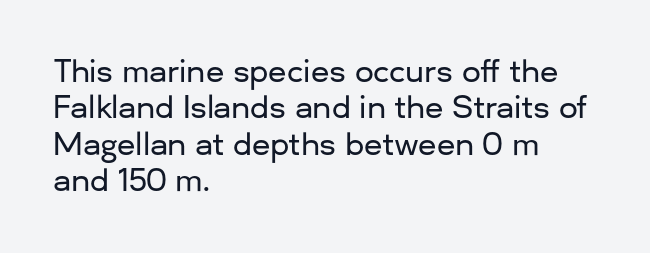
Q: Is the text italic (slanted)? A: No, it is upright.
Q: Is the typeface a serif or a sans-serif typeface? A: Sans-serif.
Q: Is the text underlined? A: No.
Q: How is the paragraph aligned? A: Left-aligned.
Q: Is the spacing between letters normal or unusually wide? A: Normal.
Q: Width (condensed, normal, or wide)? A: Normal.
Q: Stroke contrast? A: Low.
Q: x-height? A: Medium.
Q: Monospaced? A: No.
